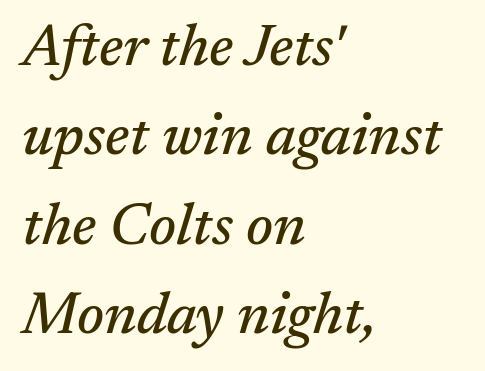
The image shows 58 px serif type, italic (leaning right); set left-aligned, normal line spacing (1.54x), normal letter spacing, not underlined; medium stroke contrast and a medium x-height.
